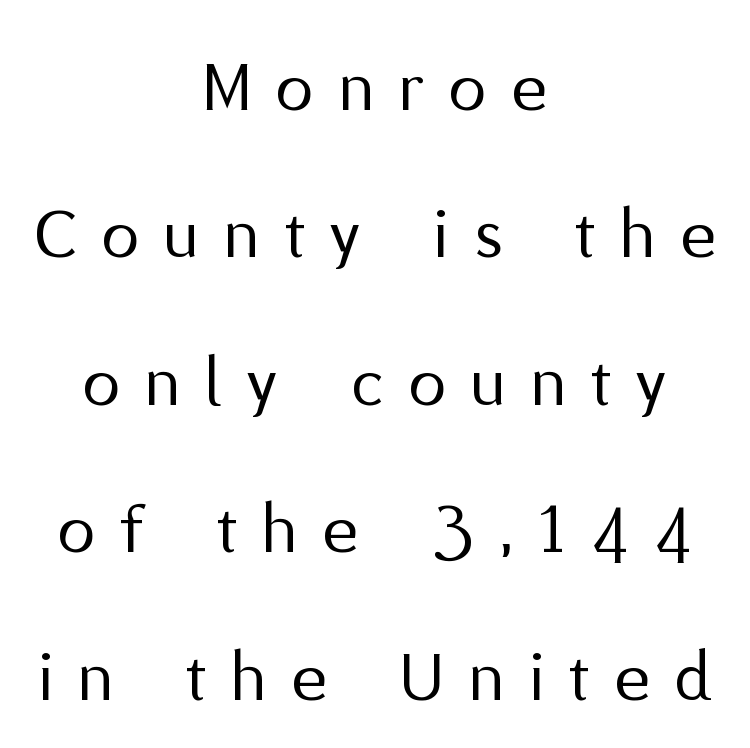
Q: Is the text bold? A: No.
Q: Is the text italic (slanted)? A: No, it is upright.
Q: Is the typeface a serif or a sans-serif typeface? A: Sans-serif.
Q: Is the text underlined? A: No.
Q: How is the paragraph aligned? A: Centered.
Q: Is the spacing between letters normal or unusually wide? A: Unusually wide.
Q: Is the spacing between lines tight, normal or loose? A: Loose.
Q: Width (condensed, normal, or wide)? A: Normal.
Q: Stroke contrast? A: Medium.
Q: x-height? A: Medium.
Q: Monospaced? A: No.
